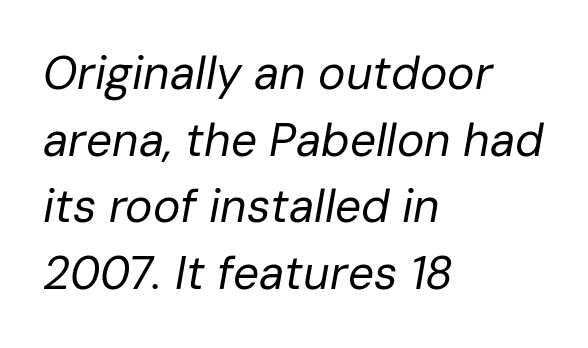
The image shows 46 px regular-weight type, italic (leaning right); set left-aligned, normal line spacing (1.45x), normal letter spacing, not underlined; low stroke contrast and a medium x-height.
